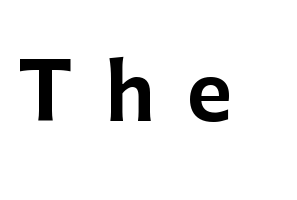
{"serif": "no", "italic": "no", "width": "normal", "stroke_contrast": "low", "x_height": "medium", "monospaced": "no", "underline": "no", "letter_spacing": "wide", "letter_spacing_em": 0.41, "glyph_px": 78}
